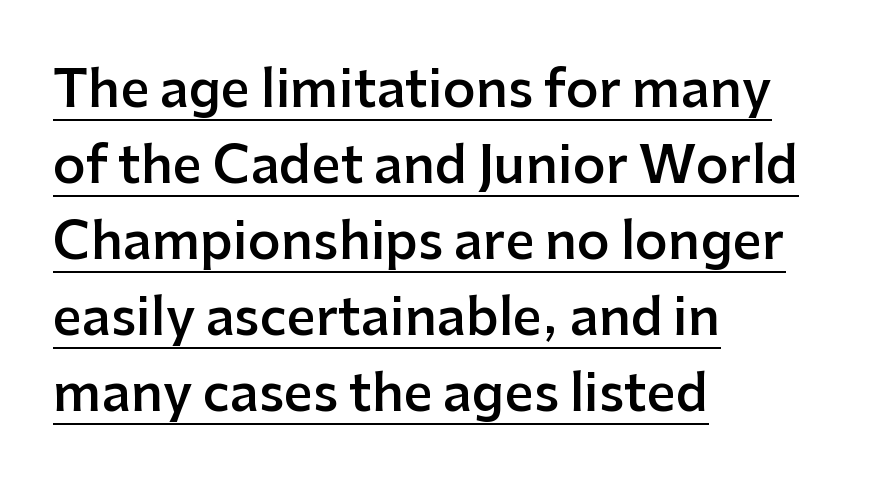
Q: Is the text bold? A: Semi-bold.
Q: Is the text italic (slanted)? A: No, it is upright.
Q: Is the typeface a serif or a sans-serif typeface? A: Sans-serif.
Q: Is the text underlined? A: Yes.
Q: How is the paragraph aligned? A: Left-aligned.
Q: Is the spacing between letters normal or unusually wide? A: Normal.
Q: Is the spacing between lines tight, normal or loose? A: Normal.
Q: Width (condensed, normal, or wide)? A: Normal.
Q: Stroke contrast? A: Low.
Q: x-height? A: Medium.
Q: Monospaced? A: No.
